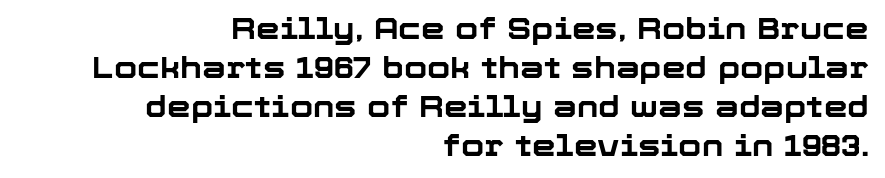
The image shows 30 px bold sans-serif type, upright; set right-aligned, normal line spacing (1.3x), normal letter spacing, not underlined; low stroke contrast and a medium x-height.
